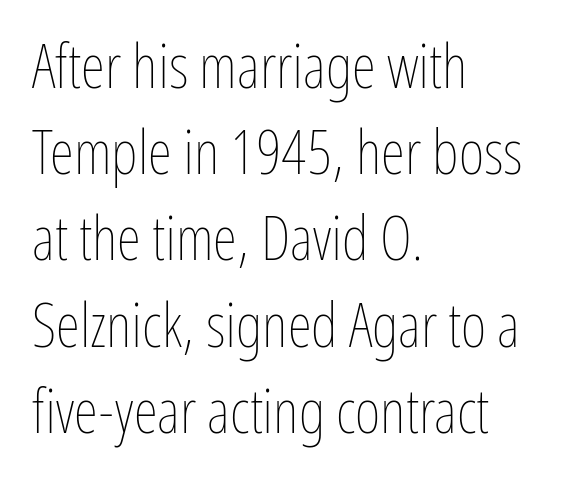
{"italic": "no", "bold": "no", "weight": "thin", "width": "condensed", "stroke_contrast": "low", "x_height": "medium", "monospaced": "no", "underline": "no", "align": "left", "line_spacing": "normal", "line_spacing_ratio": 1.39, "letter_spacing": "normal", "letter_spacing_em": 0.0, "glyph_px": 62}
